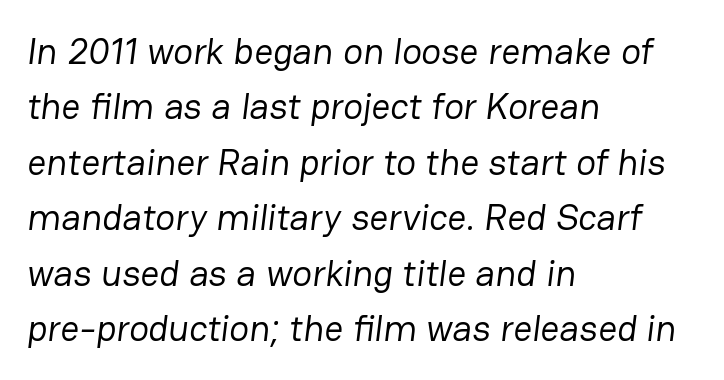
The image shows 37 px regular-weight sans-serif type; set left-aligned, normal line spacing (1.5x), normal letter spacing, not underlined; low stroke contrast and a medium x-height.
